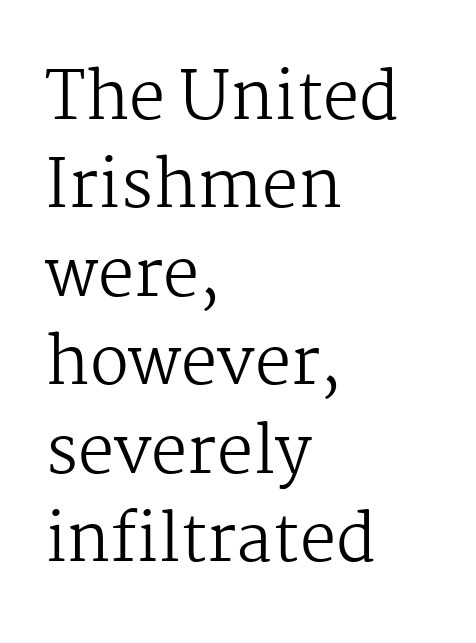
Examine the stroke ends and you'll spot serifs. Evenly set lines give the paragraph a standard silhouette. Descenders are the only things crossing below the line. Is this a fixed-width face? No — the glyphs have proportional, varying widths. Here the glyphs are tracked normally, forming tight word shapes. The cut favours lightness, reaching ordinary text weight at its darkest.
